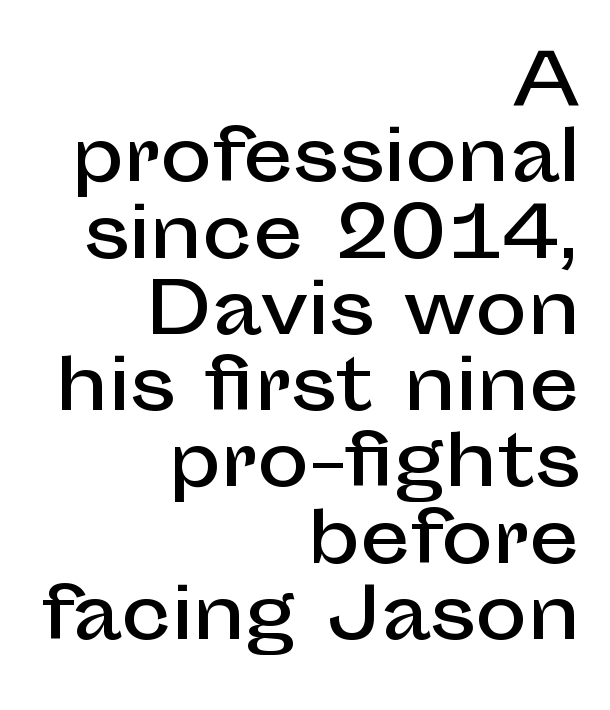
Line endings align vertically; line beginnings do not. The space beneath each line is pristine and unruled. The letters advance in unequal steps, a hallmark of proportional type. The face used here is rendered with its standard letterfit. Notice how descenders almost collide with the ascenders below — that's tight leading.
